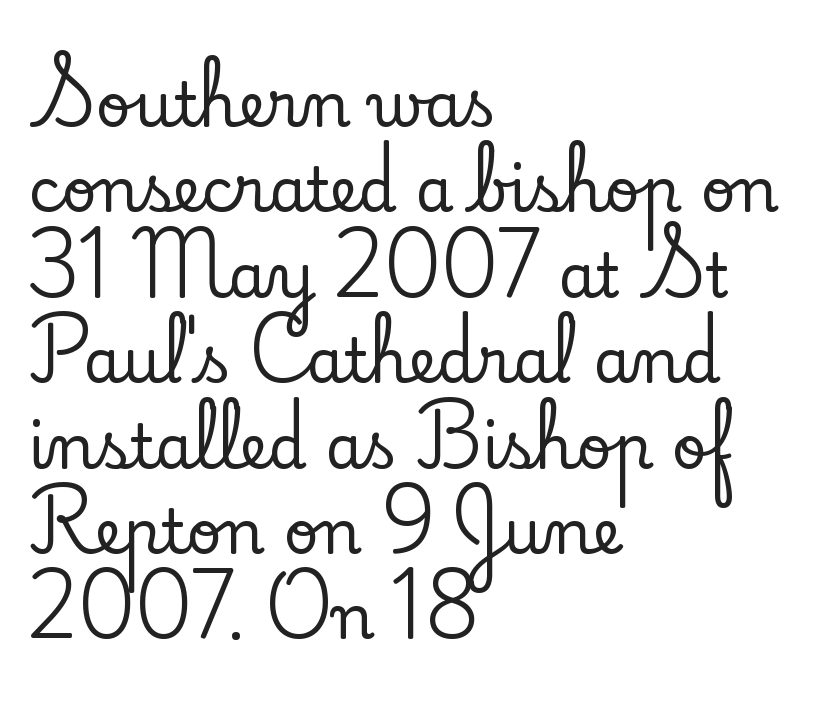
{"serif": "yes", "italic": "no", "width": "normal", "stroke_contrast": "low", "x_height": "small", "monospaced": "no", "underline": "no", "align": "left", "line_spacing": "normal", "line_spacing_ratio": 1.4, "letter_spacing": "normal", "letter_spacing_em": 0.0, "glyph_px": 61}
